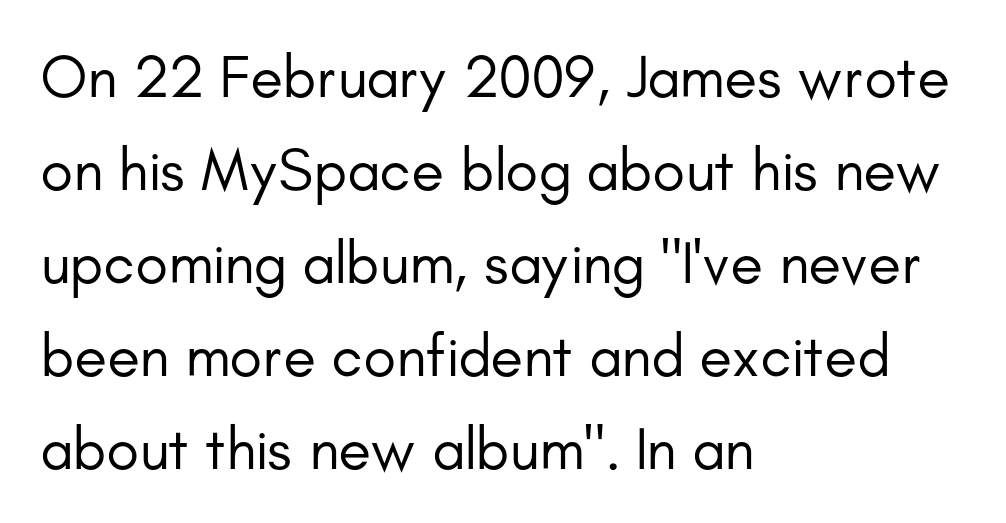
The image shows 60 px regular-weight sans-serif type, upright; set left-aligned, normal line spacing (1.55x), normal letter spacing, not underlined; low stroke contrast and a small x-height.
